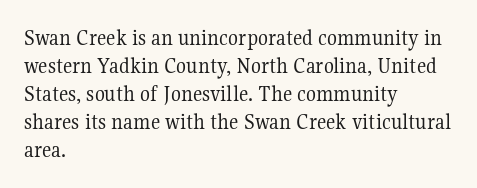
The image shows 23 px text type, upright; set left-aligned, line spacing 1.22x, normal letter spacing, not underlined.
